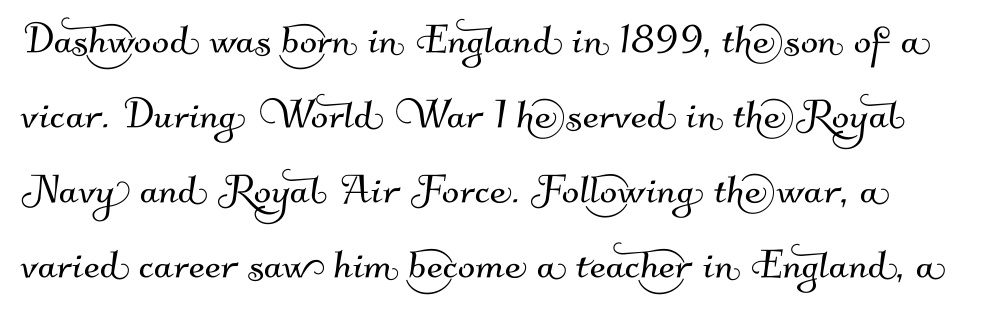
The image shows 51 px sans-serif type; set normal line spacing (1.47x), normal letter spacing, not underlined; medium stroke contrast and a small x-height.
